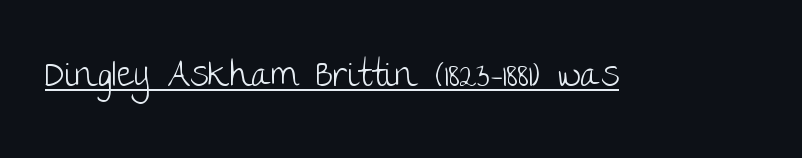
Honestly, the underline is the first thing you notice here. Here the designer chose a conventional face with non-uniform glyph widths. You could call the tracking neutral — neither tight nor loose. The typesetting does not lean heavy: it is not bold. A sans-serif font was chosen for this passage.
